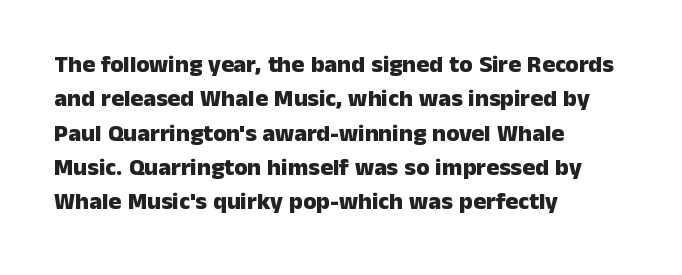
The image shows 24 px bold type, upright; set left-aligned, normal line spacing (1.43x), normal letter spacing, not underlined.
